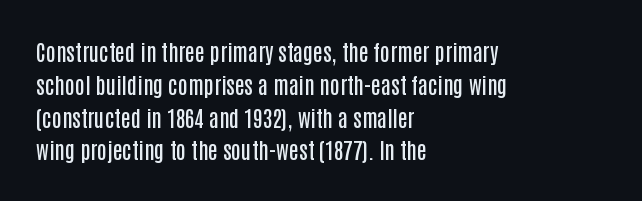
The image shows 22 px text type, upright; set left-aligned, normal line spacing (1.49x), normal letter spacing, not underlined.
